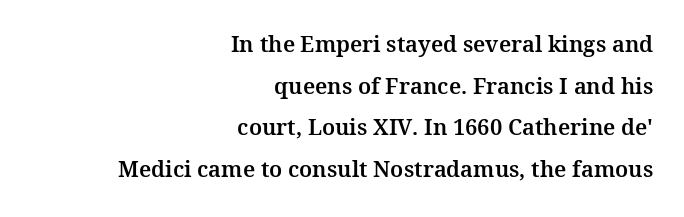
Q: Is the text italic (slanted)? A: No, it is upright.
Q: Is the text underlined? A: No.
Q: How is the paragraph aligned? A: Right-aligned.
Q: Is the spacing between letters normal or unusually wide? A: Normal.
